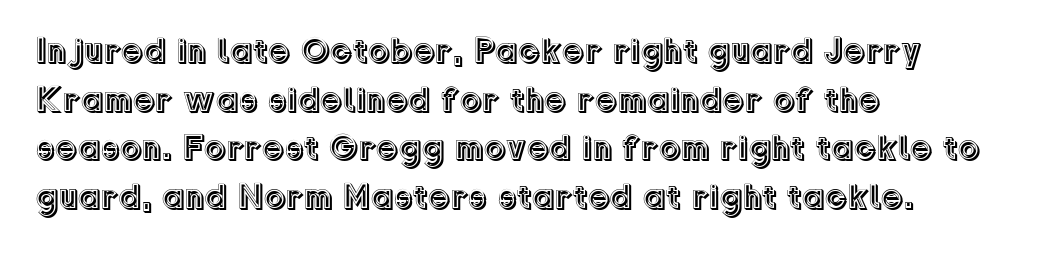
{"italic": "no", "width": "normal", "x_height": "medium", "monospaced": "no", "underline": "no", "align": "left", "line_spacing": "normal", "line_spacing_ratio": 1.39, "letter_spacing": "normal", "letter_spacing_em": 0.0, "glyph_px": 35}
